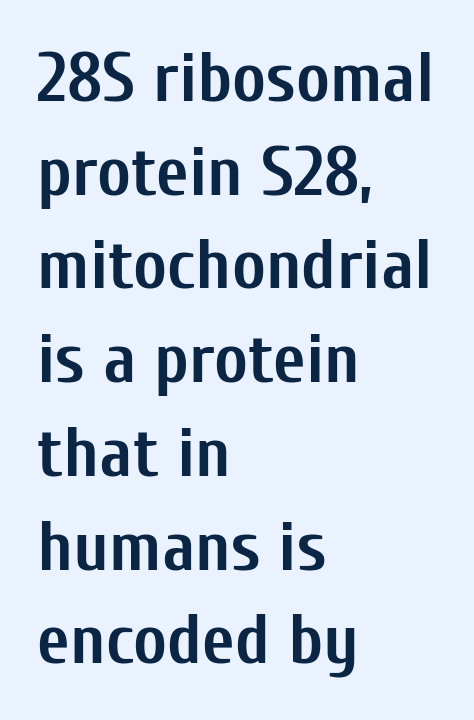
{"serif": "no", "italic": "no", "bold": "yes", "weight": "semibold", "width": "condensed", "stroke_contrast": "low", "x_height": "medium", "monospaced": "no", "underline": "no", "align": "left", "line_spacing": "normal", "line_spacing_ratio": 1.32, "letter_spacing": "normal", "letter_spacing_em": 0.0, "glyph_px": 71}
